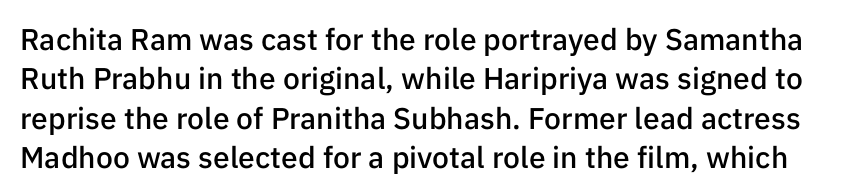
Short note: letters normally spaced. Nobody drew a line under any word here. The text was rendered using a sans face with plain stroke endings. The block of text has a typical density, with ordinary space between rows. Italic? Not at all — the glyphs are vertical. These lines are rendered in a variable-pitch font.
